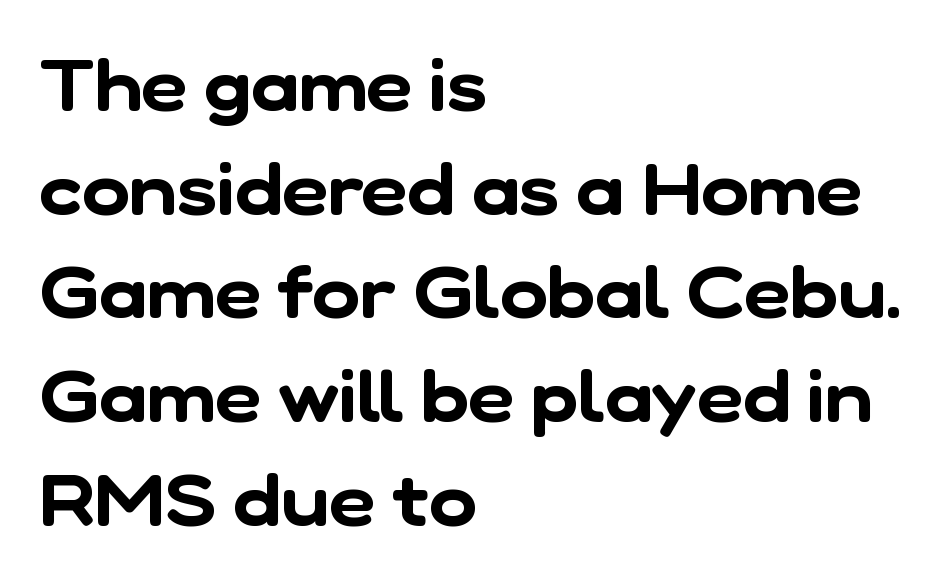
{"serif": "no", "width": "normal", "stroke_contrast": "low", "x_height": "medium", "monospaced": "no", "underline": "no", "align": "left", "line_spacing": "normal", "line_spacing_ratio": 1.44, "letter_spacing": "normal", "letter_spacing_em": 0.0, "glyph_px": 72}
